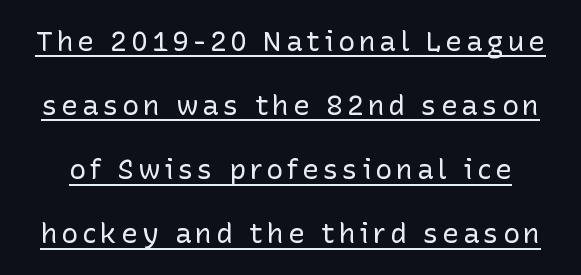
The lettering is marked with a stroke running underneath it. Heft: none added — not bold. Varying glyph widths throughout — classic text-font behaviour. Vertical strokes here are truly vertical.
